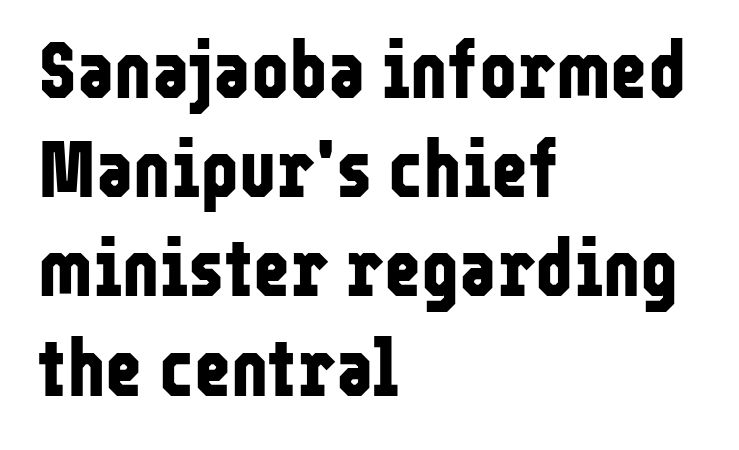
The image shows 80 px bold, condensed sans-serif type, upright; set left-aligned, line spacing 1.24x, normal letter spacing, not underlined; low stroke contrast and a medium x-height.
